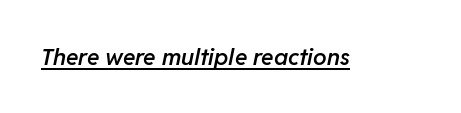
{"italic": "yes", "lean": "right", "slant_degrees": 11, "bold": "semi", "underline": "yes", "letter_spacing": "normal", "letter_spacing_em": 0.0, "glyph_px": 23}
